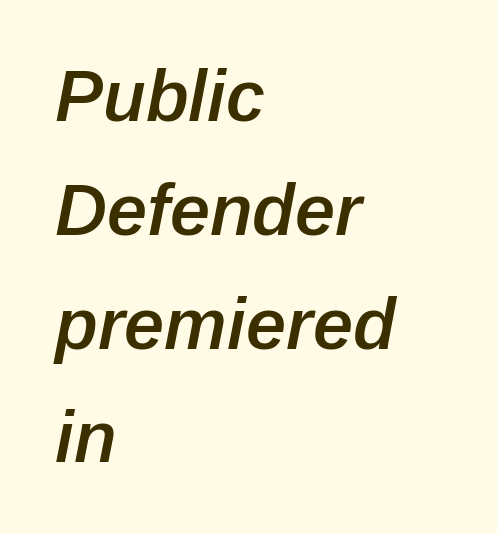
This sample uses plain, unmodified letter spacing. An italicized treatment has been applied to the whole sample. Glance below the letters and you will spot only blank space. The font is running at a semibold setting, under full bold. One glance says typical: line gaps are just what's usual.
